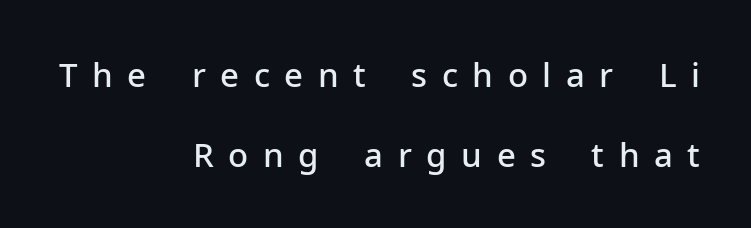
The image shows 33 px semibold sans-serif type, upright; set right-aligned, loose line spacing (2.41x), unusually wide letter spacing (+0.44 em), not underlined; low stroke contrast and a medium x-height.
